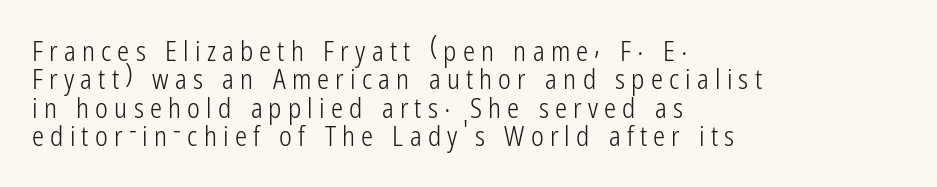
{"italic": "no", "bold": "no", "underline": "no", "align": "left", "line_spacing": "tight", "line_spacing_ratio": 1.05, "letter_spacing": "wide", "letter_spacing_em": 0.23, "glyph_px": 27}
